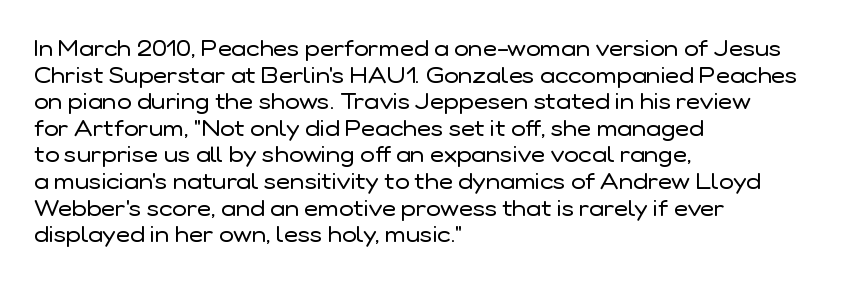
The image shows 22 px text type, upright; set left-aligned, line spacing 1.21x, normal letter spacing, not underlined.
